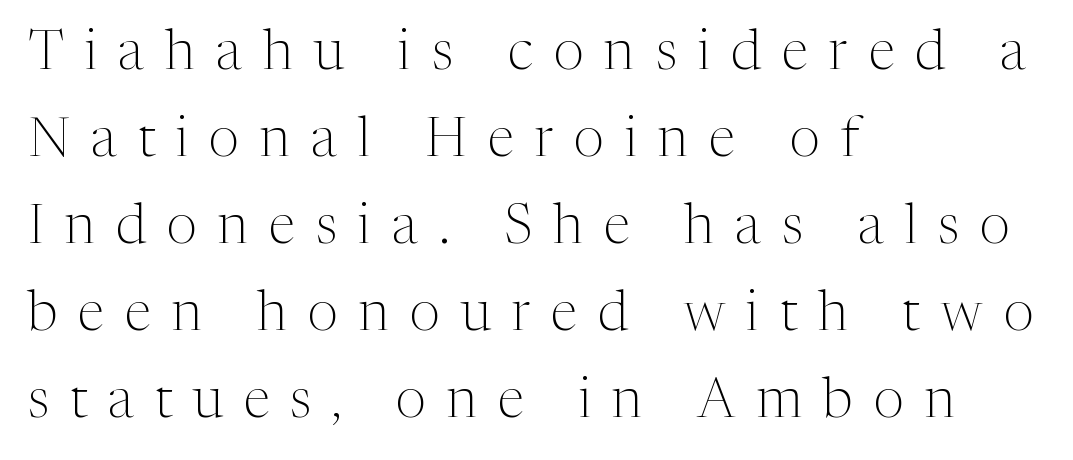
Alignment: flush left. These lines sit exactly where default settings would place them. Weight: regular or lighter. Posture: straight, roman, zero tilt. Spacing verdict: proportional, widths tailored to each character.
